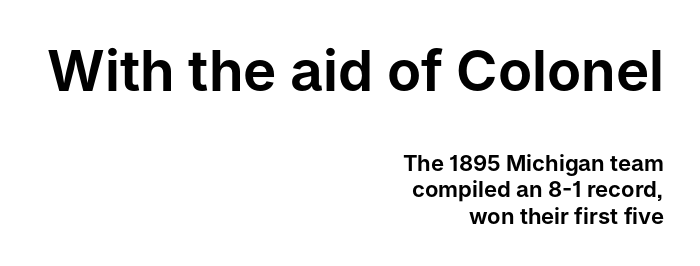
Q: Is the text italic (slanted)? A: No, it is upright.
Q: Is the typeface a serif or a sans-serif typeface? A: Sans-serif.
Q: Is the text underlined? A: No.
Q: How is the paragraph aligned? A: Right-aligned.
Q: Is the spacing between letters normal or unusually wide? A: Normal.
Q: Which block of text is set in a larger size, the first (top) or the second (bottom)? A: The first (top) one.
Q: Width (condensed, normal, or wide)? A: Normal.
Q: Stroke contrast? A: Low.
Q: x-height? A: Medium.
Q: Monospaced? A: No.
